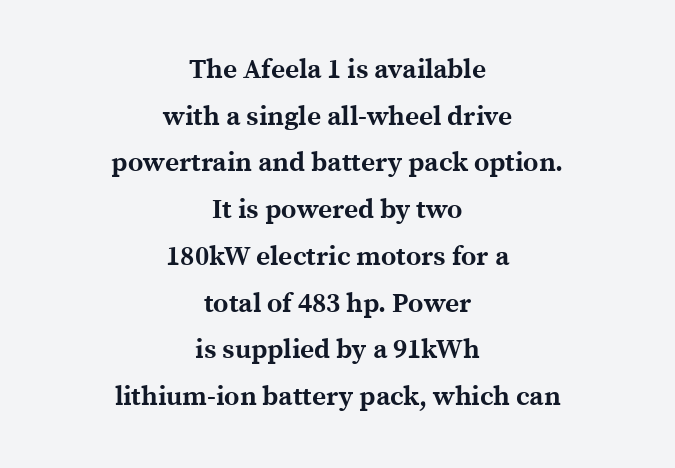
Q: Is the text bold? A: Yes.
Q: Is the text italic (slanted)? A: No, it is upright.
Q: Is the text underlined? A: No.
Q: How is the paragraph aligned? A: Centered.
Q: Is the spacing between letters normal or unusually wide? A: Normal.
